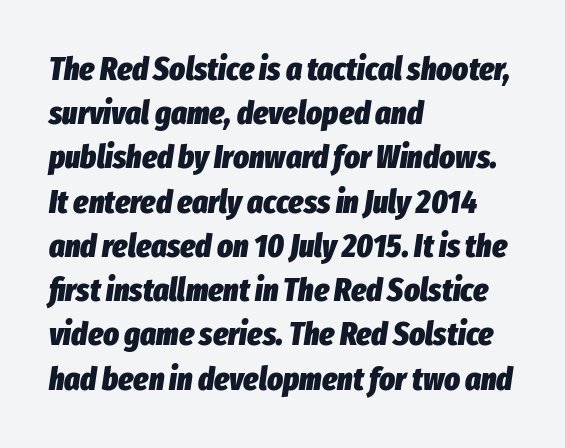
The image shows 33 px heavy, condensed type, italic (leaning right); set left-aligned, normal line spacing (1.34x), normal letter spacing, not underlined; low stroke contrast and a medium x-height.
